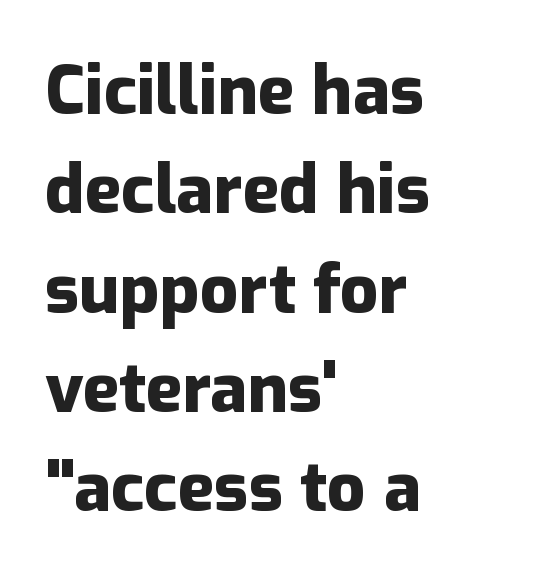
The image shows 68 px heavy sans-serif type, upright; set left-aligned, normal line spacing (1.46x), normal letter spacing, not underlined; low stroke contrast and a medium x-height.
